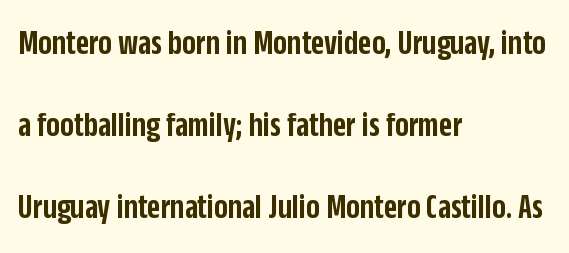
The image shows 36 px semibold, condensed sans-serif type, upright; set left-aligned, loose line spacing (2.28x), normal letter spacing, not underlined; low stroke contrast and a large x-height.
